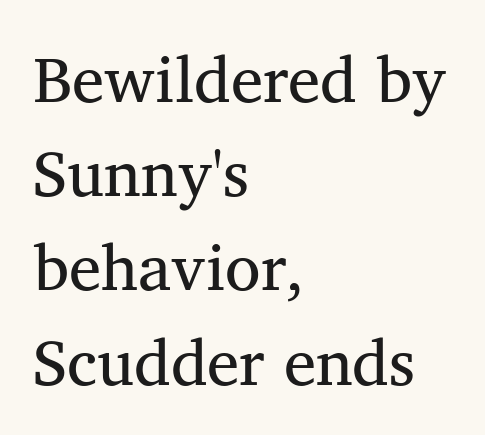
Q: Is the text bold? A: No.
Q: Is the text italic (slanted)? A: No, it is upright.
Q: Is the typeface a serif or a sans-serif typeface? A: Serif.
Q: Is the text underlined? A: No.
Q: How is the paragraph aligned? A: Left-aligned.
Q: Is the spacing between letters normal or unusually wide? A: Normal.
Q: Is the spacing between lines tight, normal or loose? A: Normal.
Q: Width (condensed, normal, or wide)? A: Normal.
Q: Stroke contrast? A: Medium.
Q: x-height? A: Medium.
Q: Monospaced? A: No.
